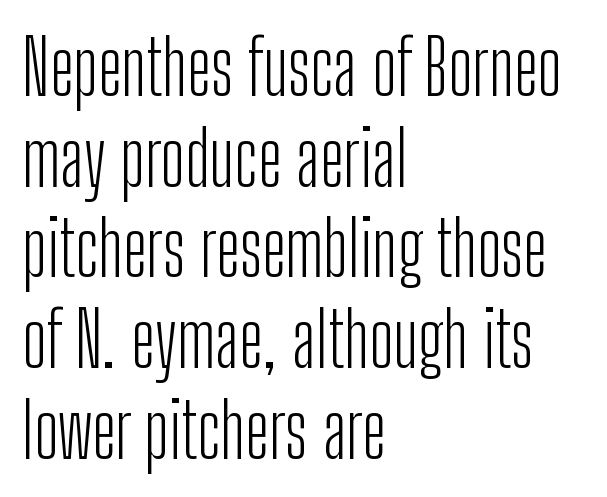
Q: Is the text bold? A: No.
Q: Is the text italic (slanted)? A: No, it is upright.
Q: Is the typeface a serif or a sans-serif typeface? A: Sans-serif.
Q: Is the text underlined? A: No.
Q: How is the paragraph aligned? A: Left-aligned.
Q: Is the spacing between letters normal or unusually wide? A: Normal.
Q: Width (condensed, normal, or wide)? A: Condensed.
Q: Stroke contrast? A: Low.
Q: x-height? A: Medium.
Q: Monospaced? A: No.
